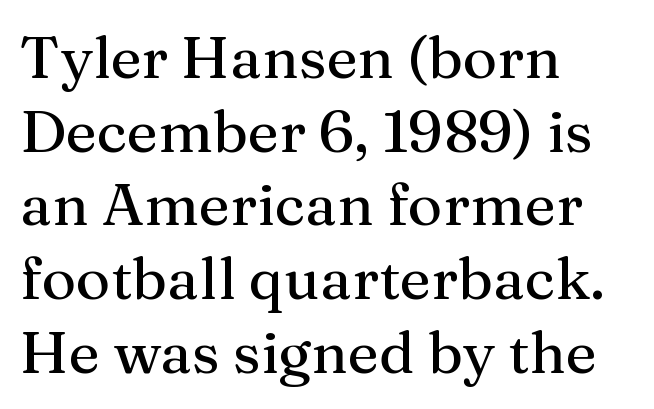
The image shows 59 px serif type, upright; set left-aligned, normal line spacing (1.25x), normal letter spacing, not underlined; medium stroke contrast and a medium x-height.
